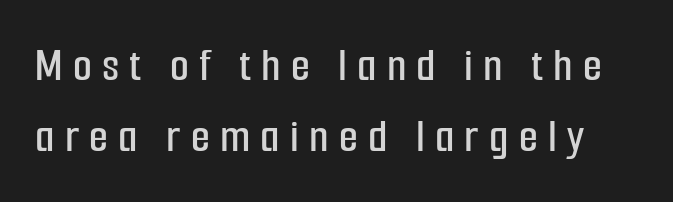
The image shows 49 px condensed sans-serif type, upright; set normal line spacing (1.45x), unusually wide letter spacing (+0.21 em), not underlined; low stroke contrast and a medium x-height.
